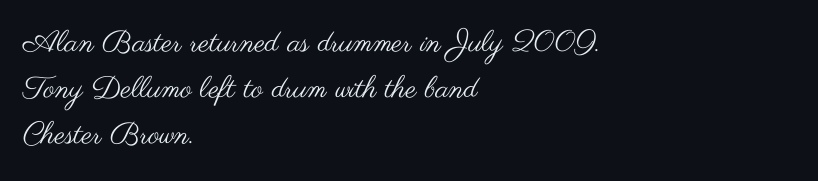
The image shows 30 px regular-weight, wide sans-serif type; set left-aligned, normal line spacing (1.54x), normal letter spacing, not underlined; medium stroke contrast and a small x-height.
